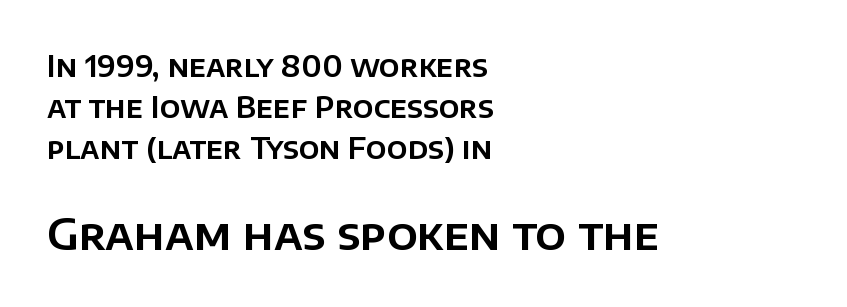
{"serif": "no", "italic": "no", "width": "normal", "stroke_contrast": "low", "x_height": "large", "monospaced": "no", "underline": "no", "align": "left", "line_spacing": "normal", "line_spacing_ratio": 1.42, "letter_spacing": "normal", "letter_spacing_em": 0.0, "larger_block": "second", "size_ratio": 1.48, "glyph_px": 43}
